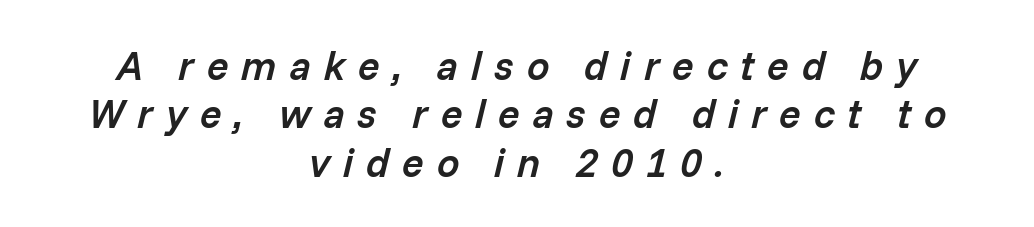
The image shows 40 px semibold type, italic (leaning right); set centered, line spacing 1.21x, unusually wide letter spacing (+0.32 em), not underlined; low stroke contrast and a medium x-height.
